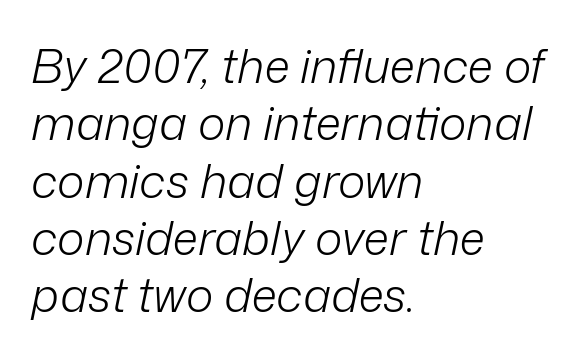
The image shows 47 px light type, italic (leaning right); set left-aligned, line spacing 1.22x, normal letter spacing, not underlined; low stroke contrast and a medium x-height.
